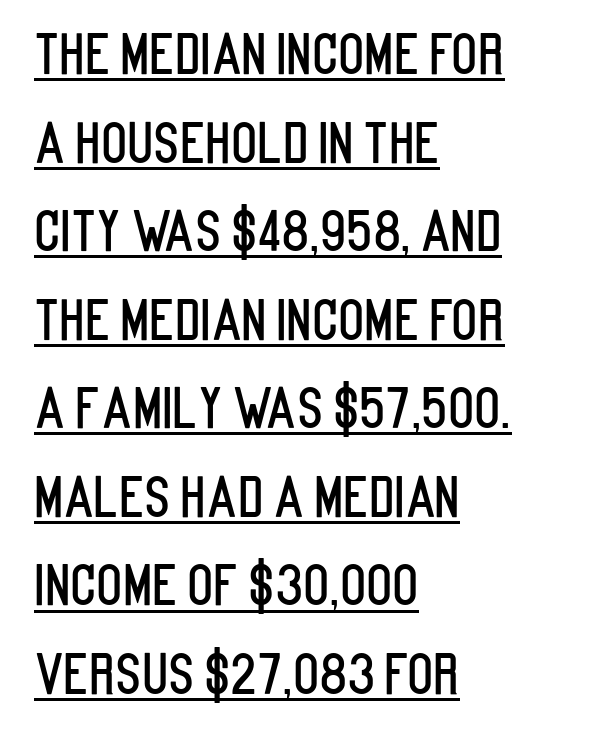
The image shows 54 px condensed sans-serif type, upright; set left-aligned, normal line spacing (1.64x), normal letter spacing, underlined; low stroke contrast and a large x-height.
